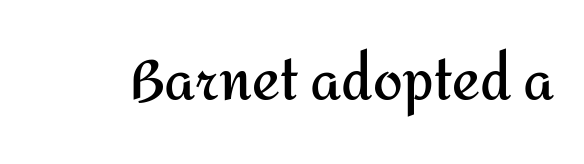
Q: Is the text bold? A: Yes.
Q: Is the text italic (slanted)? A: No, it is upright.
Q: Is the typeface a serif or a sans-serif typeface? A: Sans-serif.
Q: Is the text underlined? A: No.
Q: Is the spacing between letters normal or unusually wide? A: Normal.
Q: Width (condensed, normal, or wide)? A: Normal.
Q: Stroke contrast? A: Medium.
Q: x-height? A: Medium.
Q: Monospaced? A: No.
